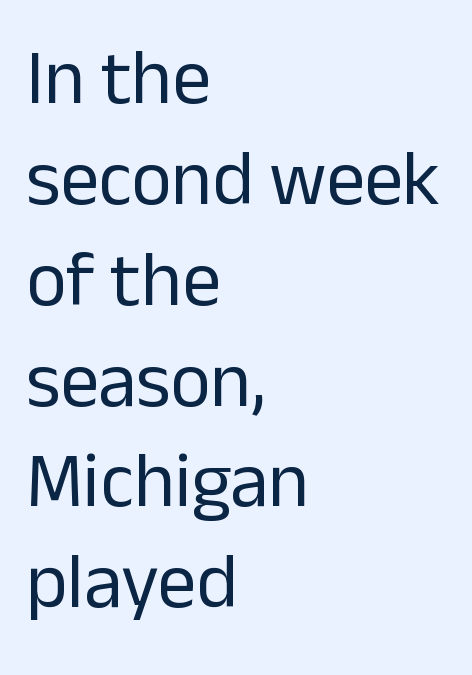
Q: Is the text bold? A: No.
Q: Is the text italic (slanted)? A: No, it is upright.
Q: Is the typeface a serif or a sans-serif typeface? A: Sans-serif.
Q: Is the text underlined? A: No.
Q: How is the paragraph aligned? A: Left-aligned.
Q: Is the spacing between letters normal or unusually wide? A: Normal.
Q: Is the spacing between lines tight, normal or loose? A: Normal.
Q: Width (condensed, normal, or wide)? A: Normal.
Q: Stroke contrast? A: Low.
Q: x-height? A: Medium.
Q: Monospaced? A: No.
